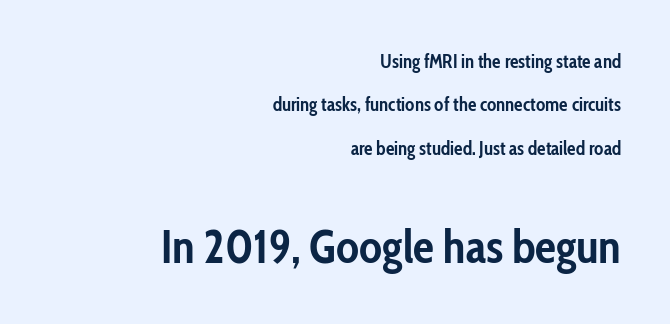
A student would notice the bottom passage is typeset larger than what precedes it. This is heavy type, rendered in bold. A typesetter would label this face a sans. The gap between lines stays unmarked. Each new line begins a long way beneath the previous one.
